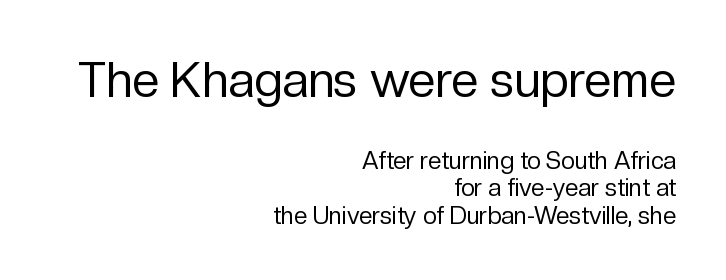
Q: Is the text bold? A: No.
Q: Is the text italic (slanted)? A: No, it is upright.
Q: Is the typeface a serif or a sans-serif typeface? A: Sans-serif.
Q: Is the text underlined? A: No.
Q: How is the paragraph aligned? A: Right-aligned.
Q: Is the spacing between letters normal or unusually wide? A: Normal.
Q: Is the spacing between lines tight, normal or loose? A: Tight.
Q: Which block of text is set in a larger size, the first (top) or the second (bottom)? A: The first (top) one.
Q: Width (condensed, normal, or wide)? A: Normal.
Q: Stroke contrast? A: Low.
Q: x-height? A: Medium.
Q: Monospaced? A: No.
